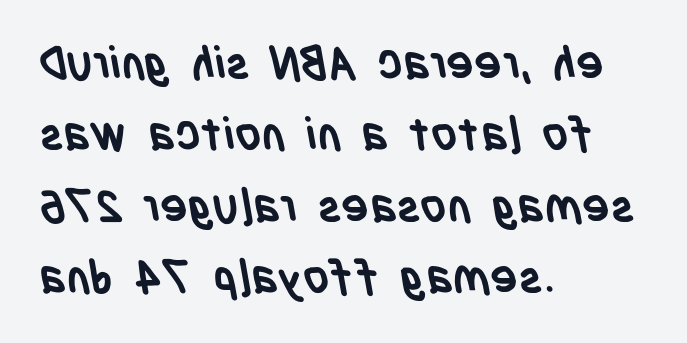
Q: Is the text bold? A: Yes.
Q: Is the typeface a serif or a sans-serif typeface? A: Sans-serif.
Q: Is the text underlined? A: No.
Q: How is the paragraph aligned? A: Left-aligned.
Q: Is the spacing between letters normal or unusually wide? A: Normal.
Q: Is the spacing between lines tight, normal or loose? A: Normal.
Q: Width (condensed, normal, or wide)? A: Condensed.
Q: Stroke contrast? A: Low.
Q: x-height? A: Large.
Q: Monospaced? A: No.
